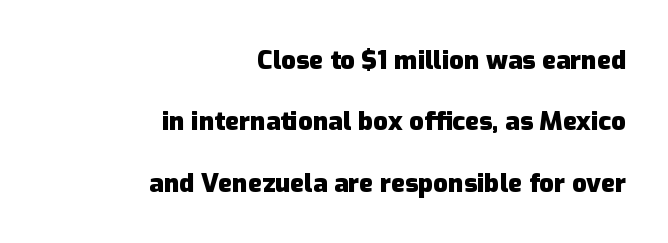
{"italic": "no", "bold": "yes", "underline": "no", "align": "right", "line_spacing": "loose", "line_spacing_ratio": 2.36, "letter_spacing": "normal", "letter_spacing_em": 0.0, "glyph_px": 26}
